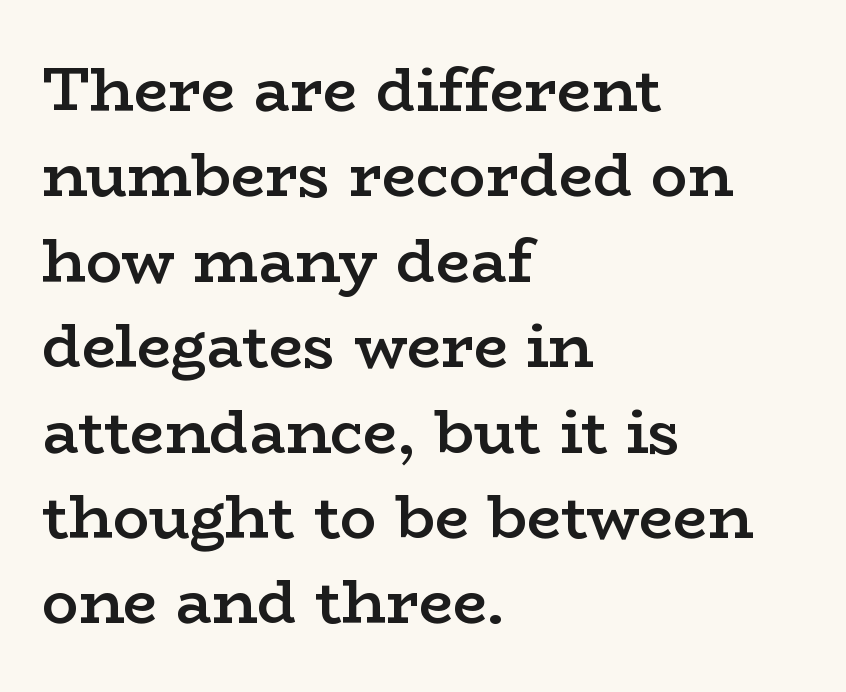
The image shows 61 px semibold, wide serif type, upright; set left-aligned, normal line spacing (1.4x), normal letter spacing, not underlined; low stroke contrast and a medium x-height.
